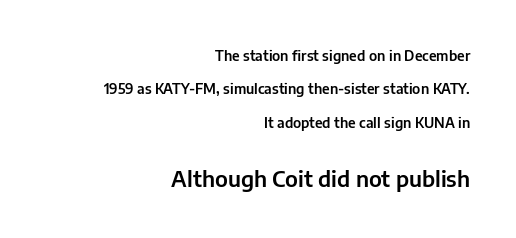
Line spacing here is loose. This is roman type, the default non-slanted kind. Size contrast runs from small at the top to large at the bottom. The passage is arranged like a letterhead date or caption credit — flush right. This sample uses plain, unmodified letter spacing. The zone under the glyphs is completely vacant.
